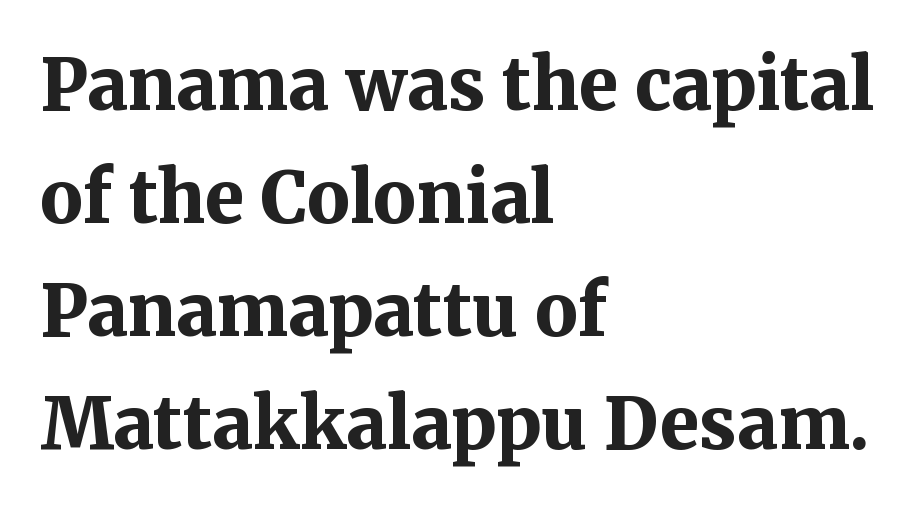
{"serif": "yes", "italic": "no", "bold": "yes", "weight": "bold", "width": "normal", "stroke_contrast": "medium", "x_height": "medium", "monospaced": "no", "underline": "no", "align": "left", "line_spacing": "normal", "line_spacing_ratio": 1.59, "letter_spacing": "normal", "letter_spacing_em": 0.0, "glyph_px": 71}
